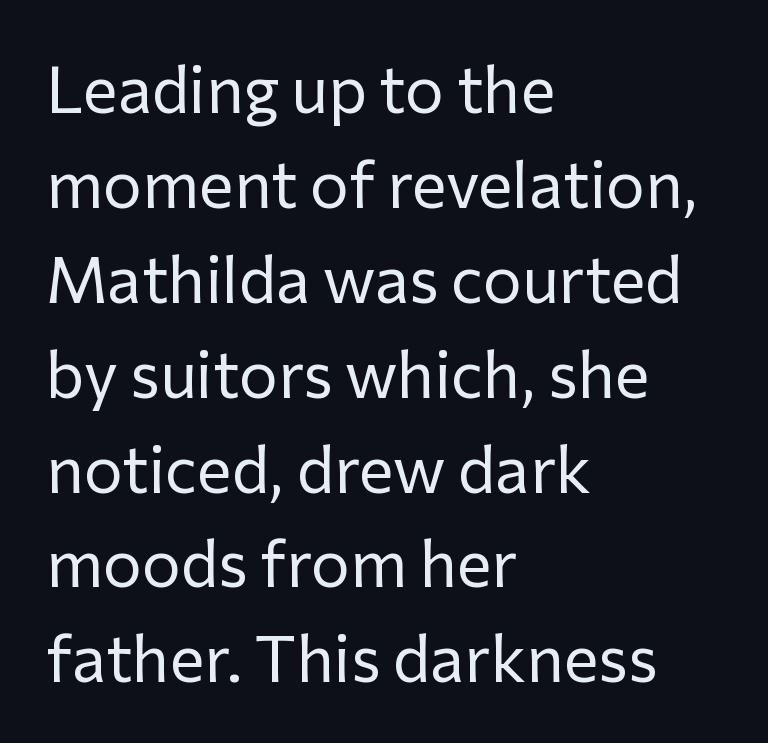
{"serif": "no", "italic": "no", "bold": "no", "weight": "regular", "width": "normal", "stroke_contrast": "low", "x_height": "medium", "monospaced": "no", "underline": "no", "align": "left", "line_spacing": "normal", "line_spacing_ratio": 1.46, "letter_spacing": "normal", "letter_spacing_em": 0.0, "glyph_px": 65}
